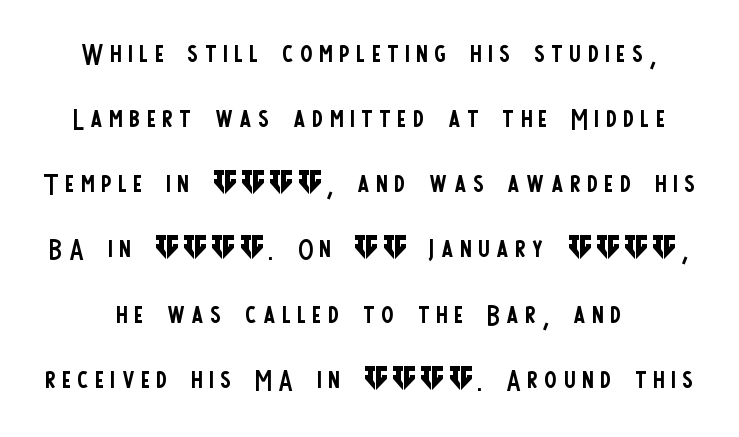
Q: Is the text bold? A: No.
Q: Is the text italic (slanted)? A: No, it is upright.
Q: Is the typeface a serif or a sans-serif typeface? A: Sans-serif.
Q: Is the text underlined? A: No.
Q: Width (condensed, normal, or wide)? A: Condensed.
Q: Stroke contrast? A: Low.
Q: x-height? A: Large.
Q: Monospaced? A: No.
